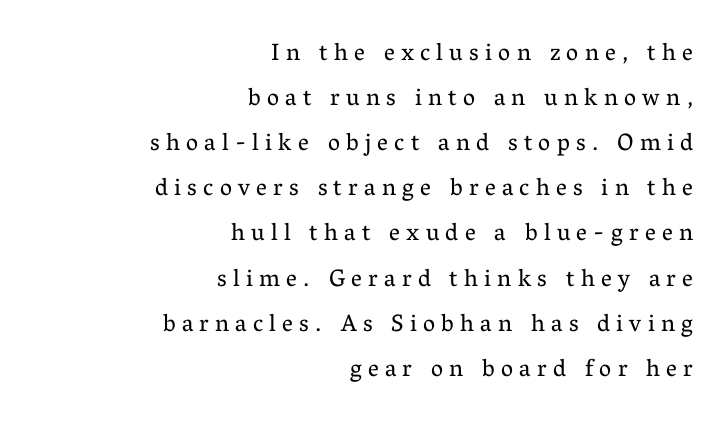
The image shows 24 px text type, upright; set right-aligned, line spacing 1.88x, unusually wide letter spacing (+0.26 em), not underlined.
